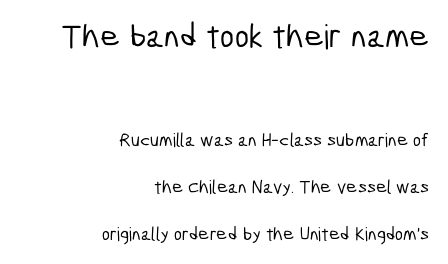
{"serif": "no", "width": "condensed", "stroke_contrast": "low", "x_height": "medium", "monospaced": "no", "underline": "no", "align": "right", "line_spacing": "loose", "line_spacing_ratio": 2.47, "letter_spacing": "normal", "letter_spacing_em": 0.0, "larger_block": "first", "size_ratio": 1.79, "glyph_px": 34}
